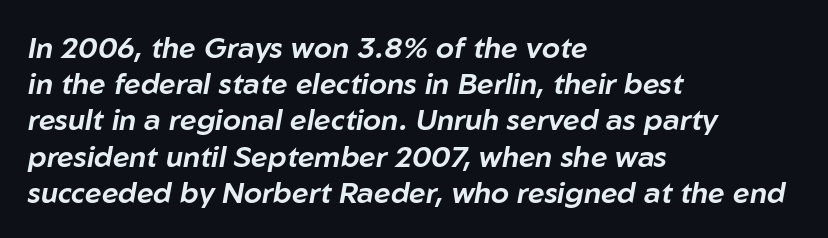
{"italic": "yes", "lean": "right", "slant_degrees": 10, "width": "normal", "stroke_contrast": "low", "x_height": "medium", "monospaced": "no", "underline": "no", "align": "left", "line_spacing": "normal", "line_spacing_ratio": 1.25, "letter_spacing": "normal", "letter_spacing_em": 0.0, "glyph_px": 29}
